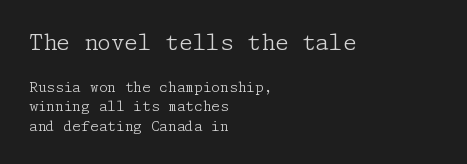
The composition opens big and finishes small. Check under the words: just untouched page. Vertically, the passage feels balanced, rows spaced as you'd expect. It's the straight-up-and-down kind of type.
